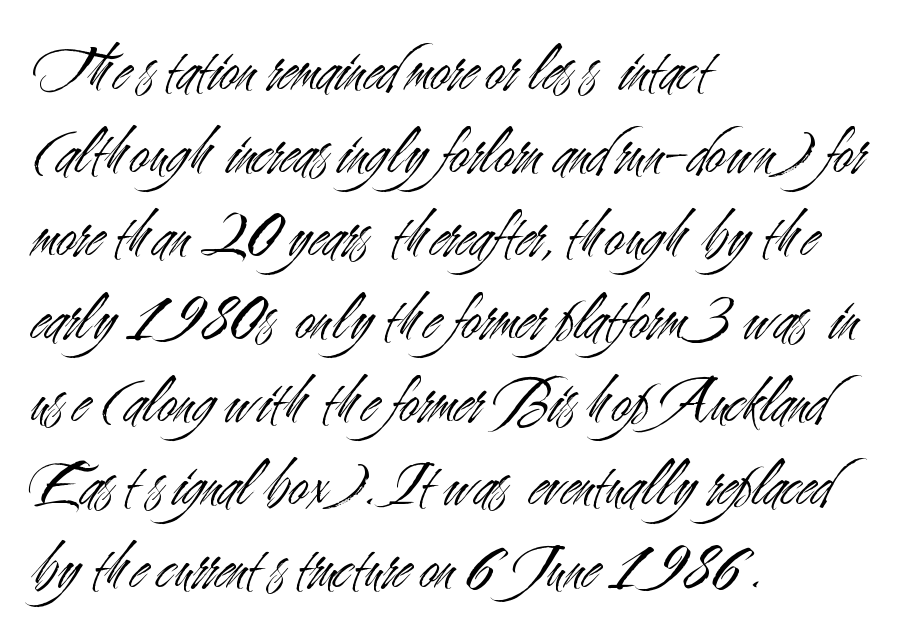
{"serif": "no", "bold": "no", "weight": "light", "width": "condensed", "stroke_contrast": "medium", "x_height": "small", "monospaced": "no", "underline": "no", "align": "left", "line_spacing_ratio": 1.24, "letter_spacing": "normal", "letter_spacing_em": 0.0, "glyph_px": 67}
